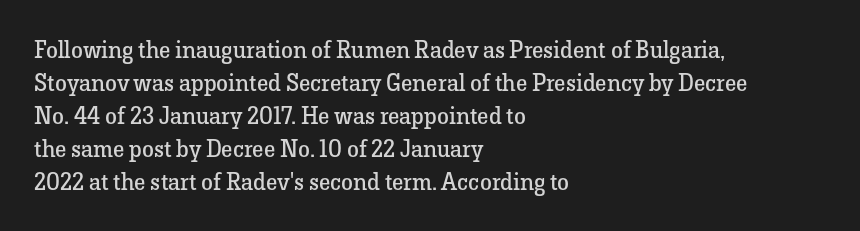
Horizontally, the lines are justified to the leading edge only. A roman cut, with each character standing at attention. The lines sit at an ordinary, default distance from one another. The font sits on the lighter half of the weight spectrum, regular included. Just letters on the line, the space beneath them empty. Standard letterfit; no display-style spreading of the glyphs.
